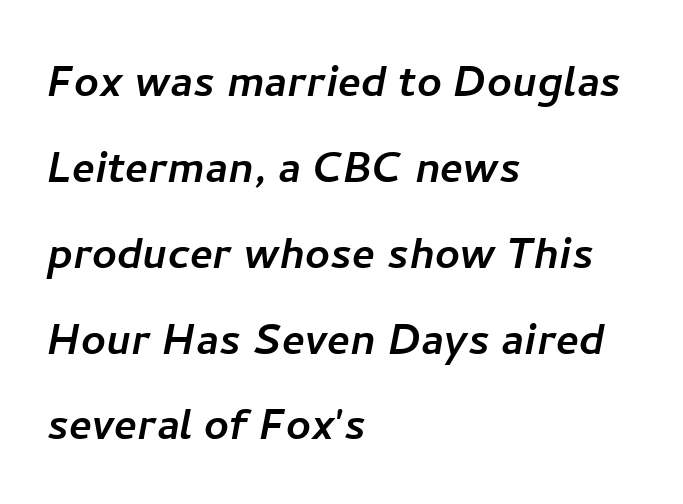
Q: Is the typeface a serif or a sans-serif typeface? A: Sans-serif.
Q: Is the text underlined? A: No.
Q: How is the paragraph aligned? A: Left-aligned.
Q: Is the spacing between letters normal or unusually wide? A: Normal.
Q: Is the spacing between lines tight, normal or loose? A: Normal.
Q: Width (condensed, normal, or wide)? A: Normal.
Q: Stroke contrast? A: Low.
Q: x-height? A: Medium.
Q: Monospaced? A: No.
